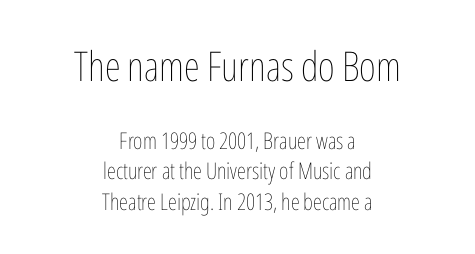
{"italic": "no", "bold": "no", "weight": "thin", "width": "condensed", "stroke_contrast": "low", "x_height": "medium", "monospaced": "no", "underline": "no", "align": "center", "line_spacing": "normal", "line_spacing_ratio": 1.32, "letter_spacing": "normal", "letter_spacing_em": 0.0, "larger_block": "first", "size_ratio": 1.78, "glyph_px": 41}
